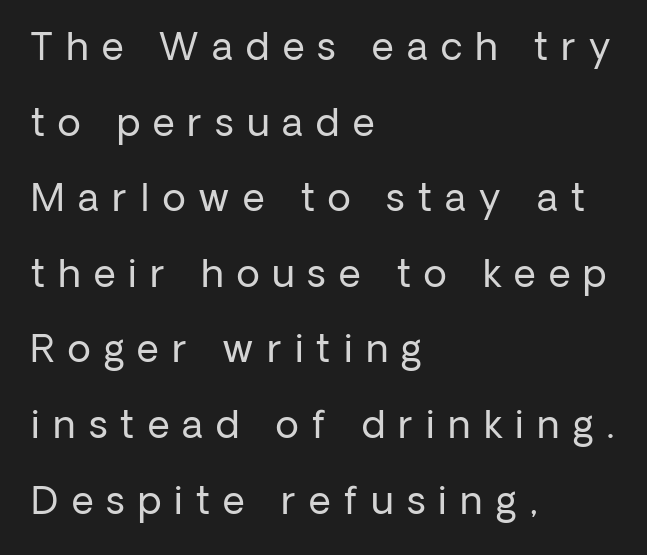
The image shows 38 px regular-weight sans-serif type, upright; set left-aligned, loose line spacing (1.99x), unusually wide letter spacing (+0.35 em), not underlined; low stroke contrast and a medium x-height.
